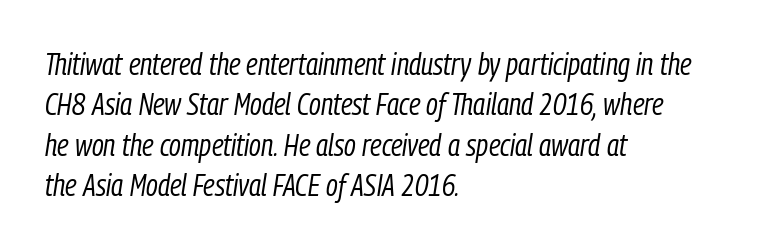
Q: Is the text bold? A: No.
Q: Is the text italic (slanted)? A: Yes, it leans right by about 9 degrees.
Q: Is the text underlined? A: No.
Q: How is the paragraph aligned? A: Left-aligned.
Q: Is the spacing between letters normal or unusually wide? A: Normal.
Q: Is the spacing between lines tight, normal or loose? A: Normal.
Q: Width (condensed, normal, or wide)? A: Condensed.
Q: Stroke contrast? A: Low.
Q: x-height? A: Medium.
Q: Monospaced? A: No.
